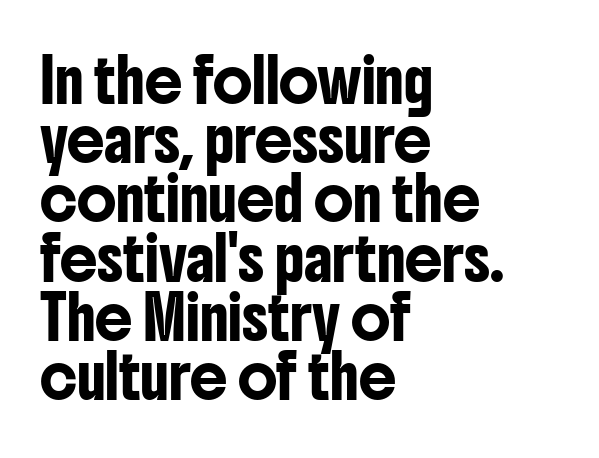
{"serif": "no", "italic": "no", "width": "condensed", "stroke_contrast": "low", "x_height": "medium", "monospaced": "no", "underline": "no", "align": "left", "line_spacing": "normal", "line_spacing_ratio": 1.41, "letter_spacing": "normal", "letter_spacing_em": 0.0, "glyph_px": 42}
